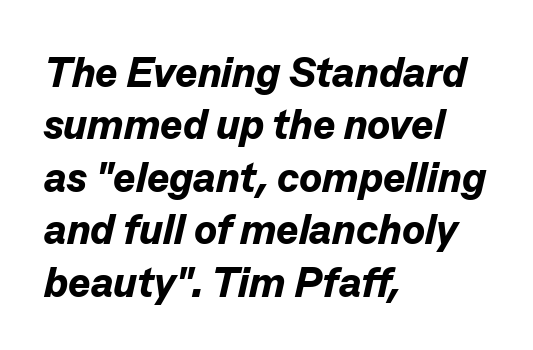
{"italic": "yes", "lean": "right", "slant_degrees": 13, "bold": "yes", "weight": "bold", "width": "normal", "stroke_contrast": "low", "x_height": "medium", "monospaced": "no", "underline": "no", "align": "left", "line_spacing": "normal", "line_spacing_ratio": 1.25, "letter_spacing": "normal", "letter_spacing_em": 0.0, "glyph_px": 42}
